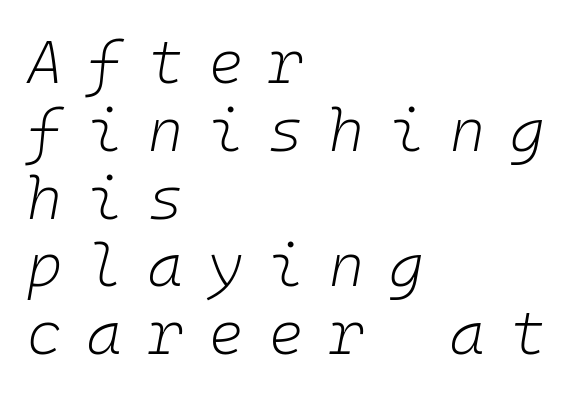
If you measured baseline to baseline, you'd find a short distance. An italicized treatment has been applied to the whole sample. Bold? No — there's no thickening of the strokes. Leftover space on each line is placed entirely after the last word. A bare baseline throughout the passage. Think of a typewriter: that constant character pitch is what you see here.
